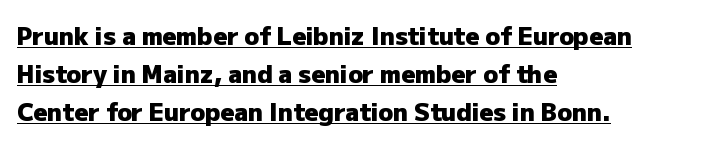
The image shows 24 px bold type, upright; set left-aligned, normal line spacing (1.59x), normal letter spacing, underlined.
